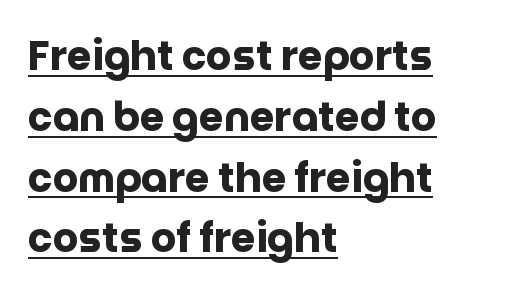
{"serif": "no", "italic": "no", "bold": "yes", "weight": "heavy", "width": "normal", "stroke_contrast": "low", "x_height": "large", "monospaced": "no", "underline": "yes", "align": "left", "line_spacing": "normal", "line_spacing_ratio": 1.52, "letter_spacing": "normal", "letter_spacing_em": 0.0, "glyph_px": 40}
